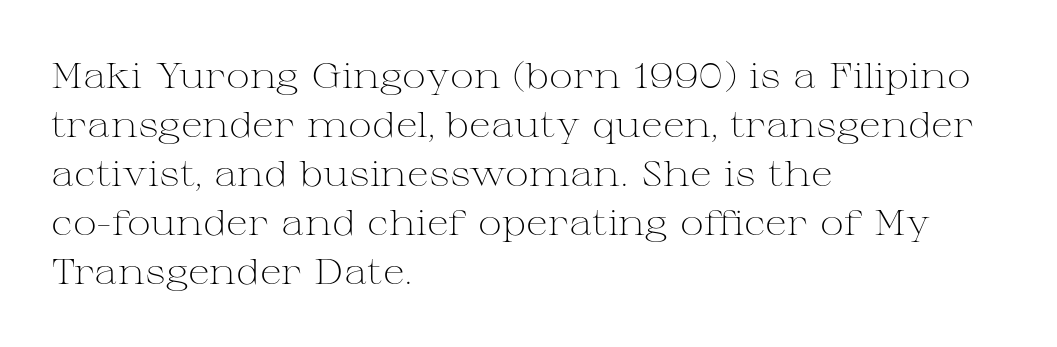
{"serif": "yes", "italic": "no", "bold": "no", "weight": "light", "width": "wide", "stroke_contrast": "medium", "x_height": "medium", "monospaced": "no", "underline": "no", "align": "left", "line_spacing": "normal", "line_spacing_ratio": 1.36, "letter_spacing": "normal", "letter_spacing_em": 0.0, "glyph_px": 36}
